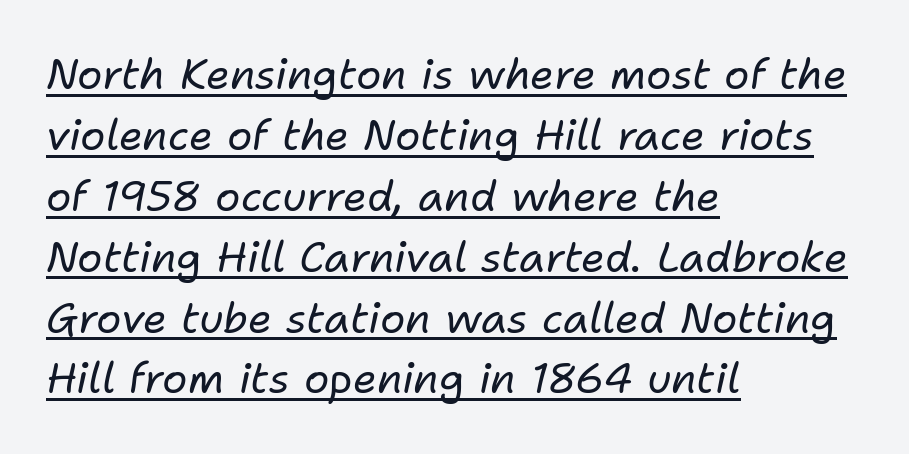
The image shows 42 px regular-weight type, italic (leaning right); set left-aligned, normal line spacing (1.45x), normal letter spacing, underlined; low stroke contrast and a medium x-height.
